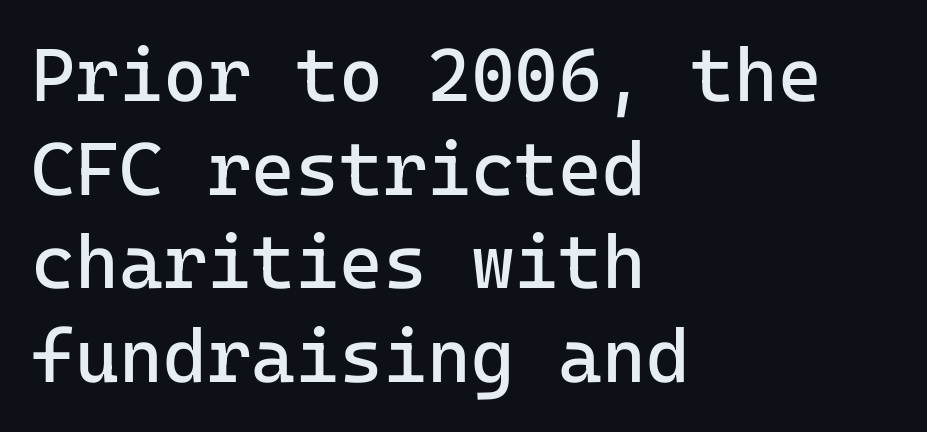
Q: Is the text bold? A: No.
Q: Is the text italic (slanted)? A: No, it is upright.
Q: Is the typeface a serif or a sans-serif typeface? A: Sans-serif.
Q: Is the text underlined? A: No.
Q: How is the paragraph aligned? A: Left-aligned.
Q: Is the spacing between letters normal or unusually wide? A: Normal.
Q: Is the spacing between lines tight, normal or loose? A: Normal.
Q: Width (condensed, normal, or wide)? A: Normal.
Q: Stroke contrast? A: Low.
Q: x-height? A: Medium.
Q: Monospaced? A: Yes.
